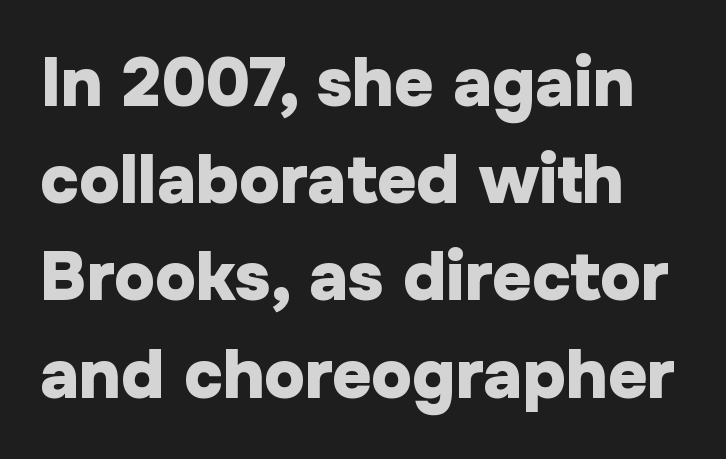
{"serif": "no", "italic": "no", "bold": "yes", "weight": "heavy", "width": "normal", "stroke_contrast": "low", "x_height": "medium", "monospaced": "no", "underline": "no", "line_spacing": "normal", "line_spacing_ratio": 1.43, "letter_spacing": "normal", "letter_spacing_em": 0.0, "glyph_px": 68}
